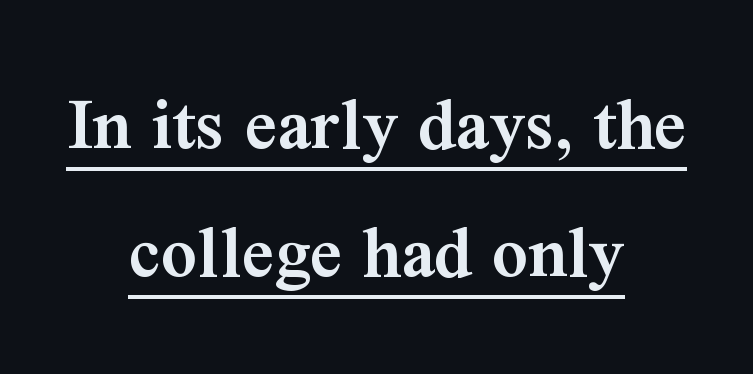
The image shows 78 px semibold serif type, upright; set centered, normal line spacing (1.64x), normal letter spacing, underlined; medium stroke contrast and a medium x-height.
